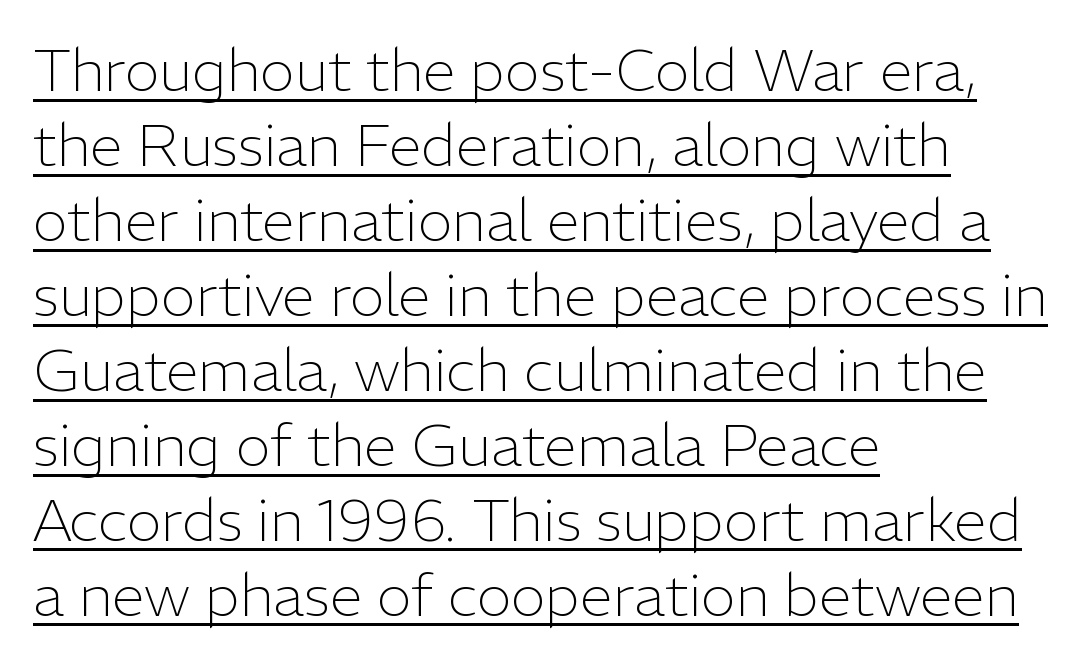
Weight: regular or lighter. The rendering anchors every line to the left-hand side. In terms of leading, this rendering sits right in the middle. Note: no serifs on the glyphs. Character widths vary here, with narrow letters taking less room than wide ones.
